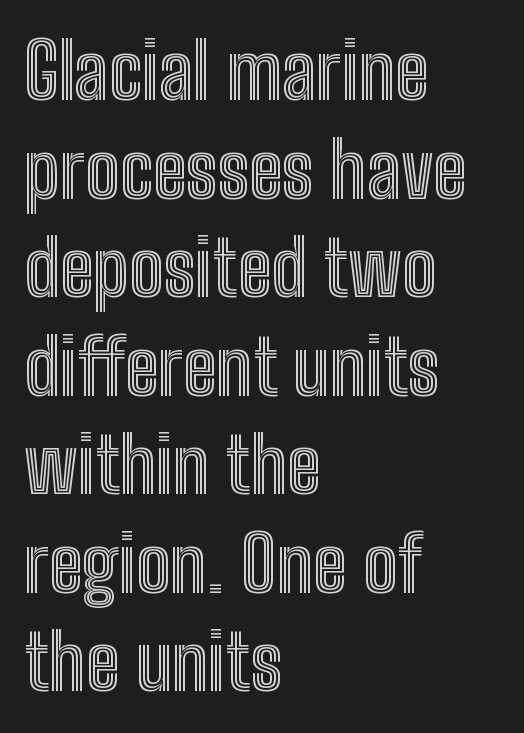
The image shows 77 px condensed type, upright; set left-aligned, normal line spacing (1.28x), normal letter spacing, not underlined; a medium x-height.
